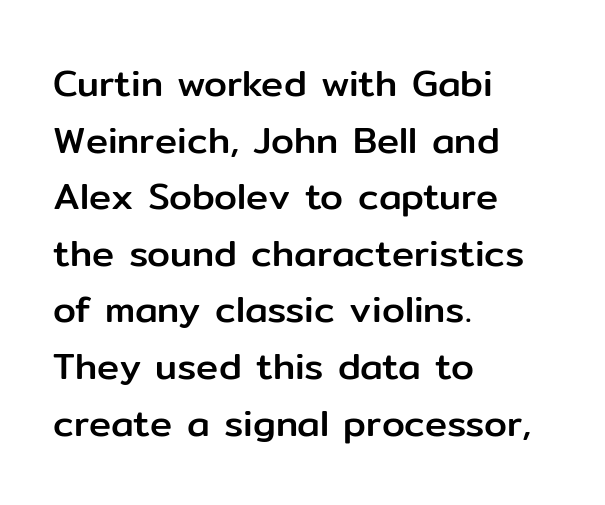
Q: Is the text italic (slanted)? A: No, it is upright.
Q: Is the typeface a serif or a sans-serif typeface? A: Sans-serif.
Q: Is the text underlined? A: No.
Q: How is the paragraph aligned? A: Left-aligned.
Q: Is the spacing between letters normal or unusually wide? A: Normal.
Q: Is the spacing between lines tight, normal or loose? A: Normal.
Q: Width (condensed, normal, or wide)? A: Normal.
Q: Stroke contrast? A: Low.
Q: x-height? A: Medium.
Q: Monospaced? A: No.
